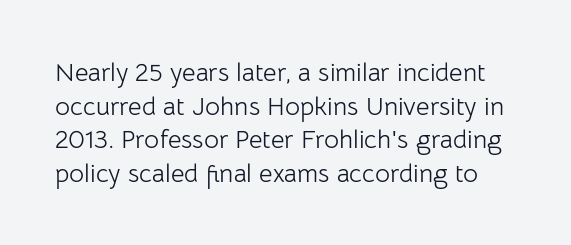
Q: Is the text bold? A: No.
Q: Is the text italic (slanted)? A: No, it is upright.
Q: Is the text underlined? A: No.
Q: Is the spacing between letters normal or unusually wide? A: Normal.
Q: Is the spacing between lines tight, normal or loose? A: Normal.
